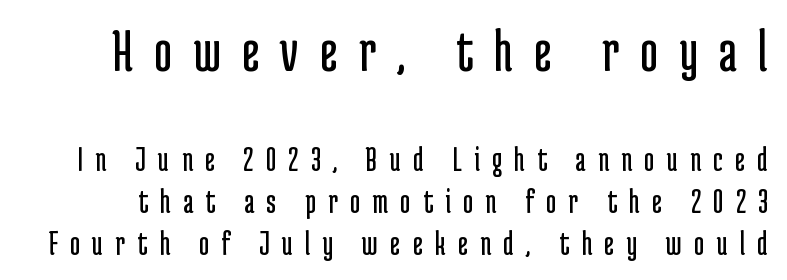
Q: Is the text bold? A: No.
Q: Is the text italic (slanted)? A: No, it is upright.
Q: Is the typeface a serif or a sans-serif typeface? A: Sans-serif.
Q: Is the text underlined? A: No.
Q: Is the spacing between letters normal or unusually wide? A: Unusually wide.
Q: Which block of text is set in a larger size, the first (top) or the second (bottom)? A: The first (top) one.
Q: Width (condensed, normal, or wide)? A: Condensed.
Q: Stroke contrast? A: Low.
Q: x-height? A: Medium.
Q: Monospaced? A: No.
